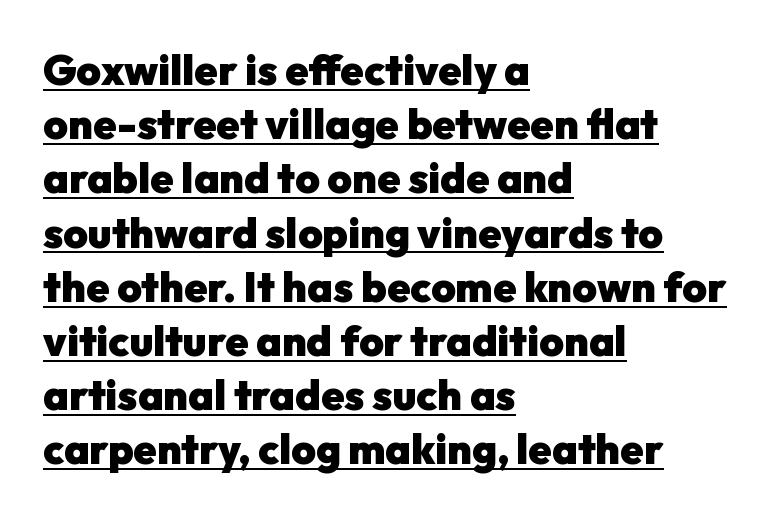
The image shows 42 px heavy sans-serif type, upright; set left-aligned, normal line spacing (1.29x), normal letter spacing, underlined; low stroke contrast and a medium x-height.
